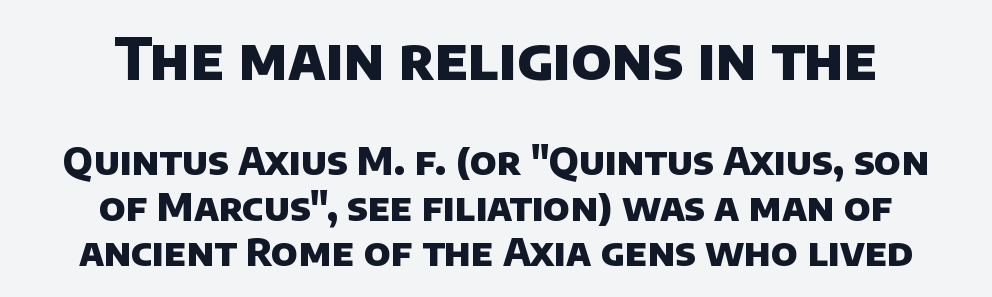
The rendering uses natural spacing where letterforms have individual widths. The designer gave the opening block more size than the closing block. The rendering positions every line midway between the sides. Thick stems and heavy bowls — unmistakably bold. A typesetter would call this zero additional tracking. Unlike a traditional serif, this face leaves its strokes unadorned.
